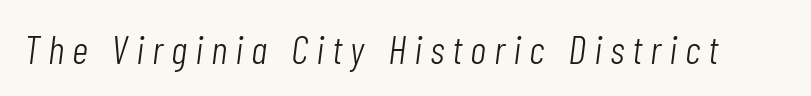
{"italic": "yes", "lean": "right", "slant_degrees": 7, "bold": "no", "weight": "light", "width": "condensed", "stroke_contrast": "low", "x_height": "medium", "monospaced": "no", "underline": "no", "letter_spacing": "wide", "letter_spacing_em": 0.2, "glyph_px": 40}
